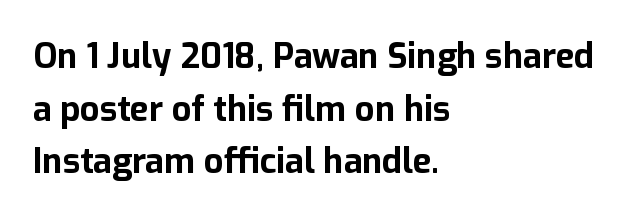
Q: Is the text bold? A: Yes.
Q: Is the text italic (slanted)? A: No, it is upright.
Q: Is the typeface a serif or a sans-serif typeface? A: Sans-serif.
Q: Is the text underlined? A: No.
Q: How is the paragraph aligned? A: Left-aligned.
Q: Is the spacing between letters normal or unusually wide? A: Normal.
Q: Is the spacing between lines tight, normal or loose? A: Normal.
Q: Width (condensed, normal, or wide)? A: Normal.
Q: Stroke contrast? A: Low.
Q: x-height? A: Medium.
Q: Monospaced? A: No.
